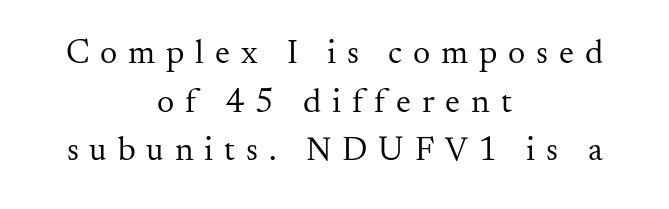
The image shows 34 px regular-weight serif type, upright; set centered, normal line spacing (1.43x), unusually wide letter spacing (+0.32 em), not underlined; medium stroke contrast and a small x-height.
